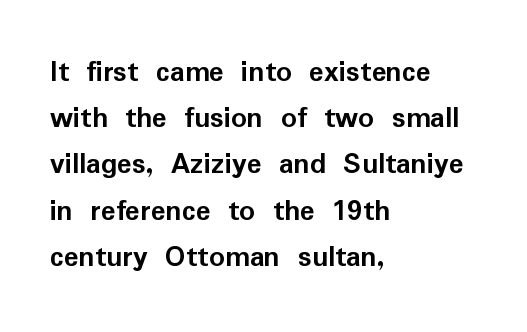
{"serif": "no", "italic": "no", "bold": "yes", "weight": "semibold", "width": "normal", "stroke_contrast": "low", "x_height": "medium", "monospaced": "no", "underline": "no", "align": "left", "line_spacing": "normal", "line_spacing_ratio": 1.49, "letter_spacing": "normal", "letter_spacing_em": 0.0, "glyph_px": 31}
